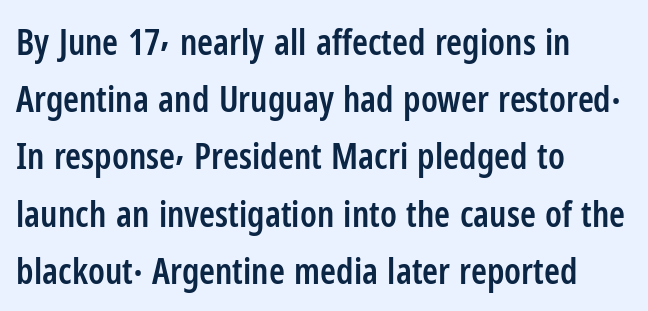
{"serif": "no", "italic": "no", "bold": "semi", "weight": "semibold", "width": "condensed", "stroke_contrast": "low", "x_height": "medium", "monospaced": "no", "underline": "no", "align": "left", "line_spacing": "normal", "line_spacing_ratio": 1.59, "letter_spacing": "normal", "letter_spacing_em": 0.0, "glyph_px": 36}
